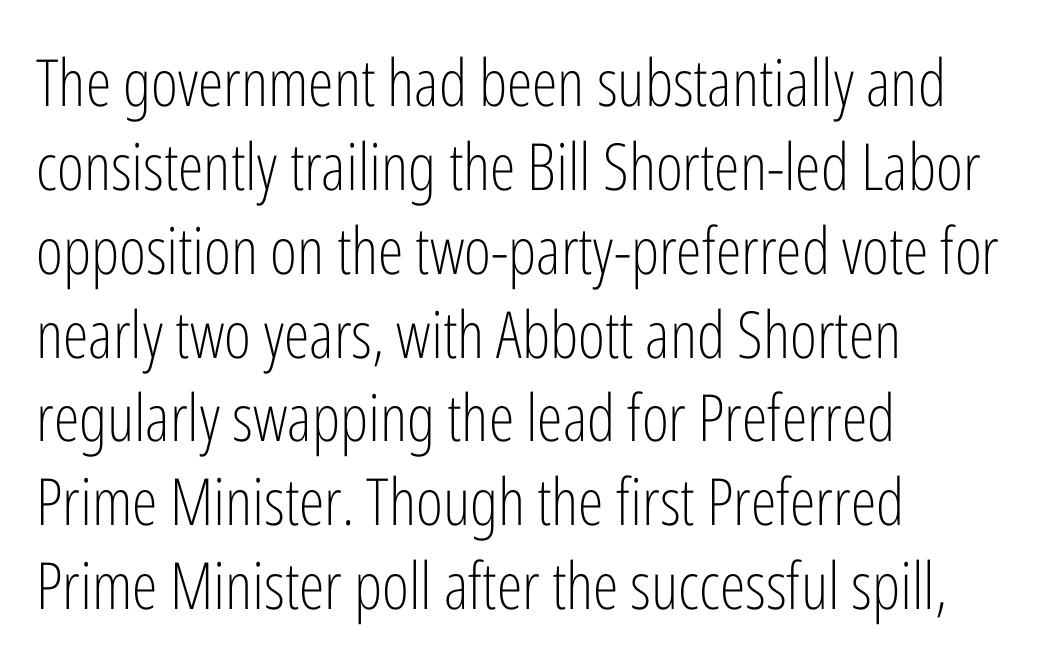
The image shows 65 px light, condensed sans-serif type, upright; set left-aligned, normal line spacing (1.29x), normal letter spacing, not underlined; low stroke contrast and a medium x-height.
